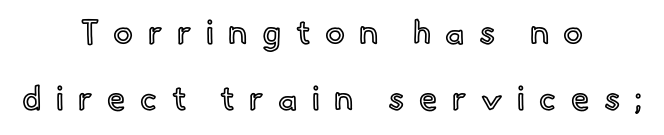
Q: Is the text italic (slanted)? A: No, it is upright.
Q: Is the text underlined? A: No.
Q: How is the paragraph aligned? A: Centered.
Q: Is the spacing between letters normal or unusually wide? A: Unusually wide.
Q: Is the spacing between lines tight, normal or loose? A: Loose.
Q: Width (condensed, normal, or wide)? A: Normal.
Q: x-height? A: Small.
Q: Monospaced? A: No.
